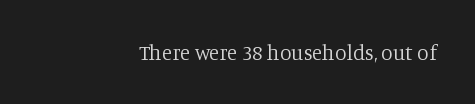
Q: Is the text bold? A: No.
Q: Is the text italic (slanted)? A: No, it is upright.
Q: Is the text underlined? A: No.
Q: How is the paragraph aligned? A: Right-aligned.
Q: Is the spacing between letters normal or unusually wide? A: Normal.
